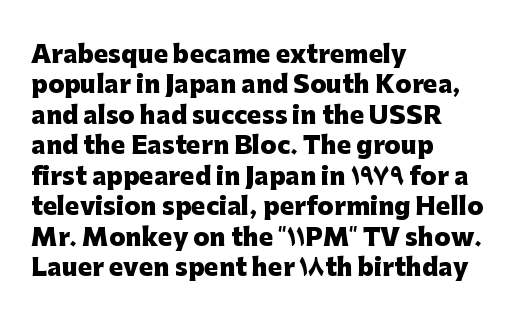
{"italic": "no", "bold": "yes", "underline": "no", "align": "left", "line_spacing": "normal", "line_spacing_ratio": 1.27, "letter_spacing": "normal", "letter_spacing_em": 0.0, "glyph_px": 24}
